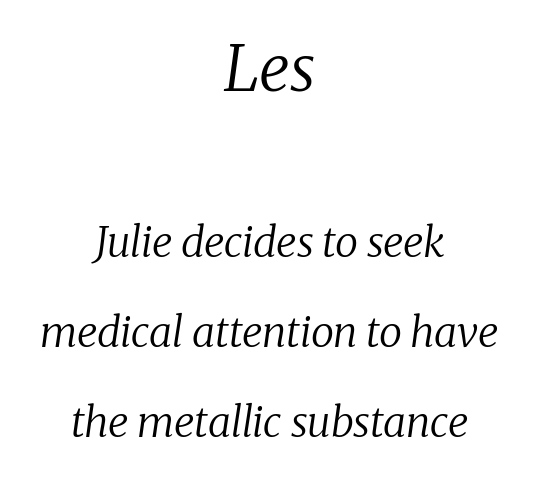
Yep, those are serifs on the letters. These two chunks differ in scale, with the top chunk taking the larger measure. Varying glyph widths throughout — classic text-font behaviour. This is oblique type, the kind used for emphasis or titles. Whoever set this chose breathing room over compactness in the vertical rhythm.
